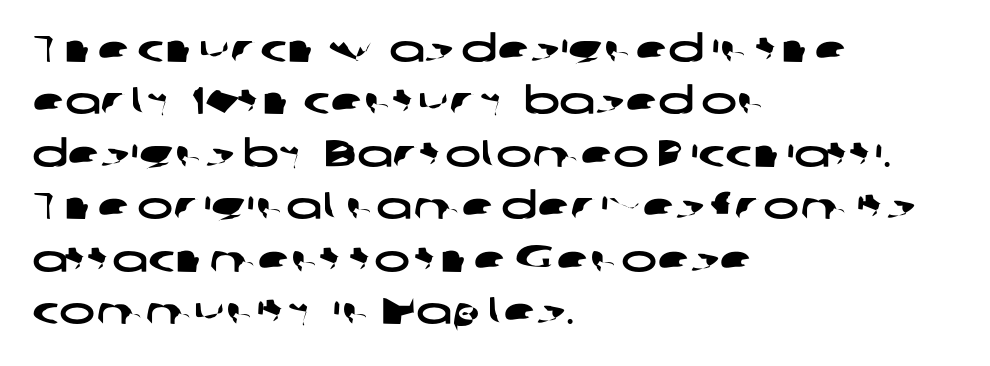
Q: Is the typeface a serif or a sans-serif typeface? A: Sans-serif.
Q: Is the text underlined? A: No.
Q: How is the paragraph aligned? A: Left-aligned.
Q: Is the spacing between letters normal or unusually wide? A: Normal.
Q: Is the spacing between lines tight, normal or loose? A: Normal.
Q: Width (condensed, normal, or wide)? A: Wide.
Q: Stroke contrast? A: Low.
Q: x-height? A: Medium.
Q: Monospaced? A: No.
